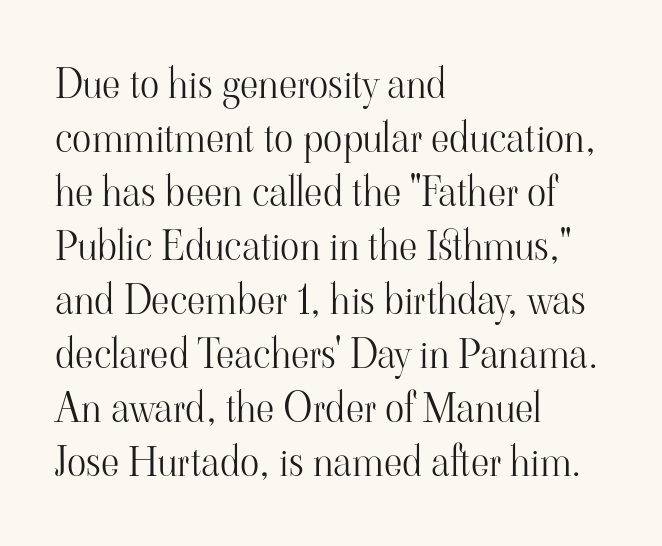
Reading down the column, the eye jumps a familiar distance to each next line. This sample uses an upright cut, with every glyph sitting square on the baseline. Caption: face not bold, strokes unweighted. The passage shown has conventional tracking throughout.
